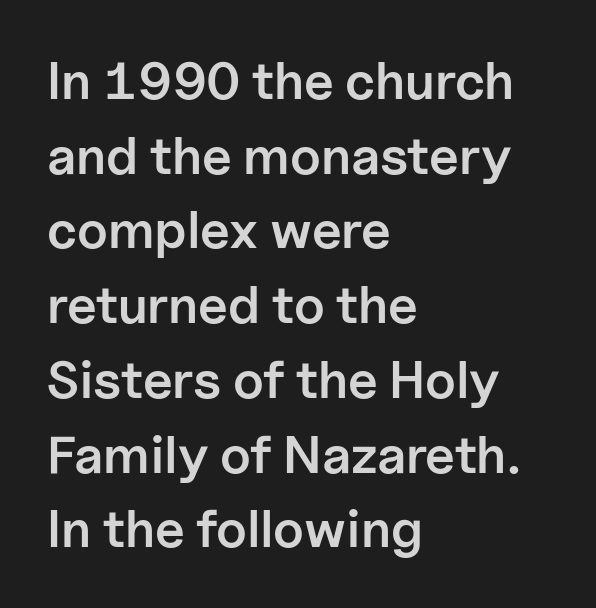
Q: Is the text bold? A: Semi-bold.
Q: Is the text italic (slanted)? A: No, it is upright.
Q: Is the typeface a serif or a sans-serif typeface? A: Sans-serif.
Q: Is the text underlined? A: No.
Q: How is the paragraph aligned? A: Left-aligned.
Q: Is the spacing between letters normal or unusually wide? A: Normal.
Q: Is the spacing between lines tight, normal or loose? A: Normal.
Q: Width (condensed, normal, or wide)? A: Normal.
Q: Stroke contrast? A: Low.
Q: x-height? A: Medium.
Q: Monospaced? A: No.
